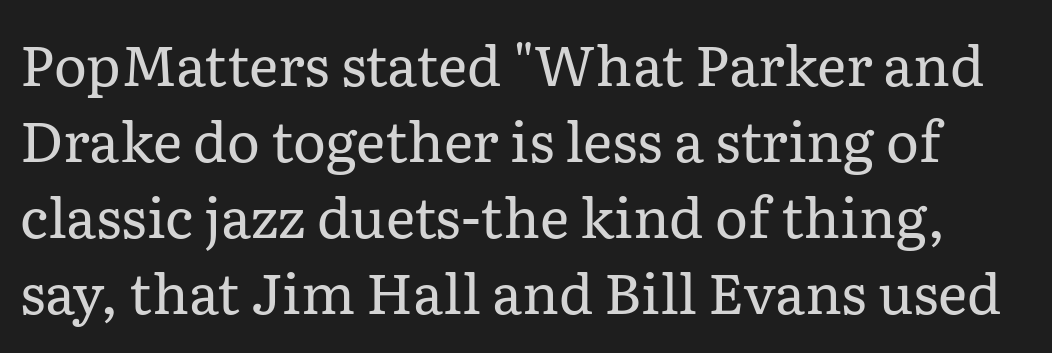
Q: Is the text bold? A: No.
Q: Is the text italic (slanted)? A: No, it is upright.
Q: Is the typeface a serif or a sans-serif typeface? A: Serif.
Q: Is the text underlined? A: No.
Q: Is the spacing between letters normal or unusually wide? A: Normal.
Q: Is the spacing between lines tight, normal or loose? A: Normal.
Q: Width (condensed, normal, or wide)? A: Normal.
Q: Stroke contrast? A: Low.
Q: x-height? A: Medium.
Q: Monospaced? A: No.
